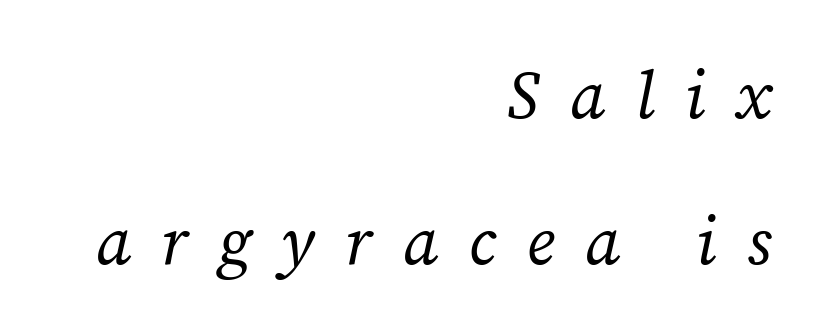
The weight tops out at a normal text grade. Compared with typical body copy, the letter spacing here is much looser. Descender tails drop into unmarked territory. Do the characters align in a grid? No, the font is proportional.
